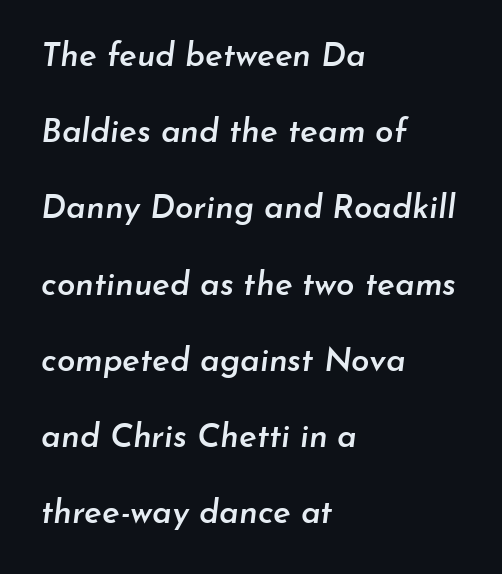
The image shows 33 px semibold type, italic (leaning right); set left-aligned, loose line spacing (2.31x), normal letter spacing, not underlined; low stroke contrast and a small x-height.
